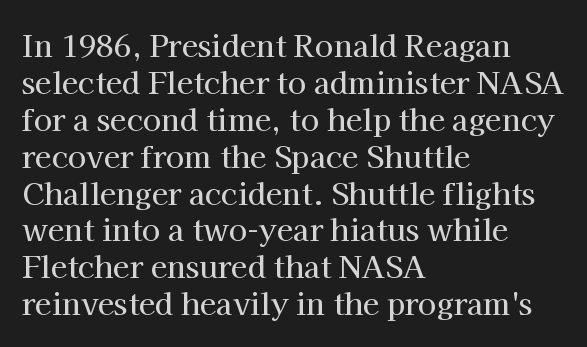
{"serif": "yes", "italic": "no", "width": "normal", "stroke_contrast": "high", "x_height": "medium", "monospaced": "no", "underline": "no", "align": "left", "line_spacing_ratio": 1.23, "letter_spacing": "normal", "letter_spacing_em": 0.0, "glyph_px": 30}
